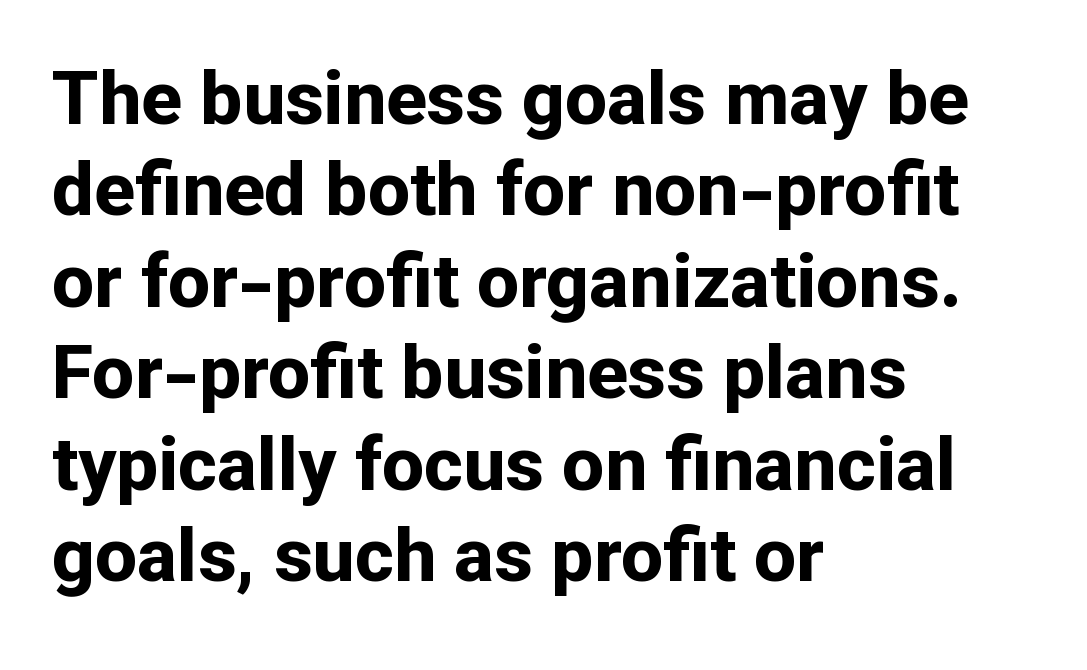
{"serif": "no", "italic": "no", "bold": "yes", "weight": "bold", "width": "normal", "stroke_contrast": "low", "x_height": "medium", "monospaced": "no", "underline": "no", "align": "left", "line_spacing_ratio": 1.22, "letter_spacing": "normal", "letter_spacing_em": 0.0, "glyph_px": 75}
